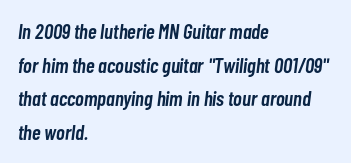
{"italic": "yes", "lean": "right", "slant_degrees": 7, "bold": "semi", "underline": "no", "align": "left", "line_spacing": "normal", "line_spacing_ratio": 1.6, "letter_spacing": "normal", "letter_spacing_em": 0.0, "glyph_px": 21}
